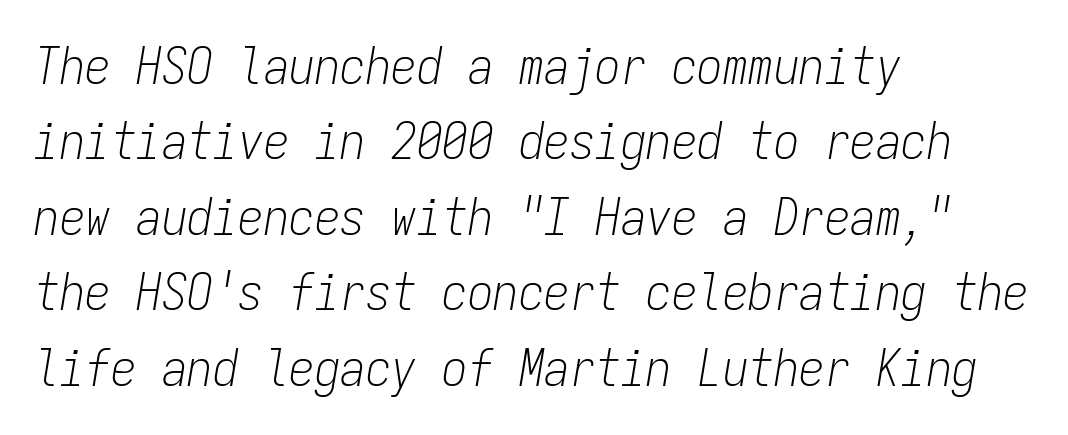
Each letter, wide or thin by design, is forced into the same width here. Characters follow at the spacing the type designer built in. Bare-footed words on every line. The line-height multiplier appears to be the usual default. Caption: face not bold, strokes unweighted. The lines in this sample share a left origin and differ only in where they stop.
